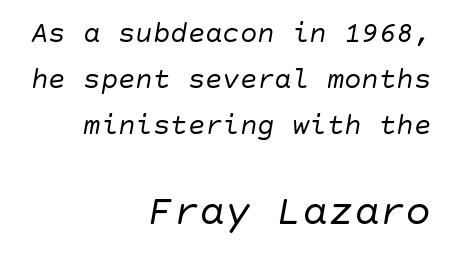
{"italic": "yes", "lean": "right", "slant_degrees": 10, "bold": "no", "weight": "regular", "width": "normal", "stroke_contrast": "low", "x_height": "large", "underline": "no", "align": "right", "line_spacing": "normal", "line_spacing_ratio": 1.59, "letter_spacing": "normal", "letter_spacing_em": 0.0, "larger_block": "second", "size_ratio": 1.48, "glyph_px": 43}
